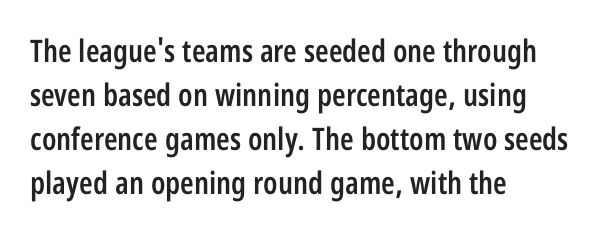
{"serif": "no", "italic": "no", "bold": "semi", "weight": "semibold", "width": "condensed", "stroke_contrast": "low", "x_height": "large", "monospaced": "no", "underline": "no", "align": "left", "line_spacing": "normal", "line_spacing_ratio": 1.42, "letter_spacing": "normal", "letter_spacing_em": 0.0, "glyph_px": 31}
